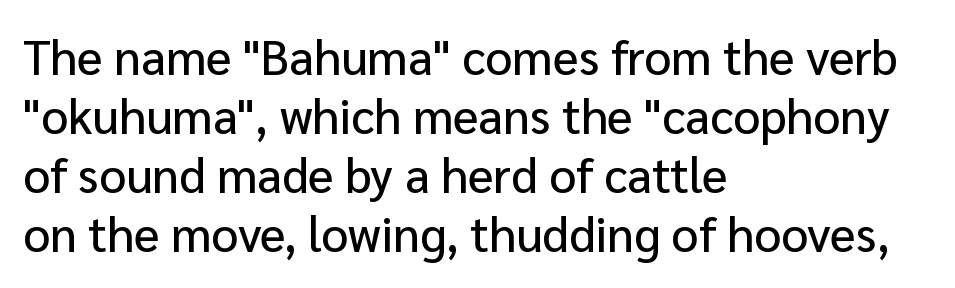
Q: Is the text italic (slanted)? A: No, it is upright.
Q: Is the typeface a serif or a sans-serif typeface? A: Sans-serif.
Q: Is the text underlined? A: No.
Q: How is the paragraph aligned? A: Left-aligned.
Q: Is the spacing between letters normal or unusually wide? A: Normal.
Q: Width (condensed, normal, or wide)? A: Normal.
Q: Stroke contrast? A: Low.
Q: x-height? A: Medium.
Q: Monospaced? A: No.
